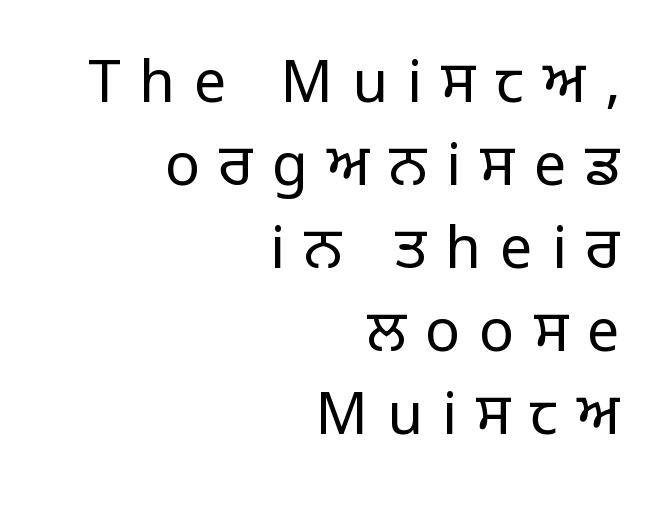
The string is rendered with underlining switched off. The font family rendered here belongs to the sans-serif group. Rows of type keep a routine distance in the vertical direction. Quick note: not italic, upright.
